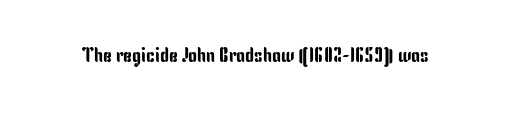
{"italic": "no", "underline": "no", "letter_spacing": "normal", "letter_spacing_em": 0.0, "glyph_px": 20}
